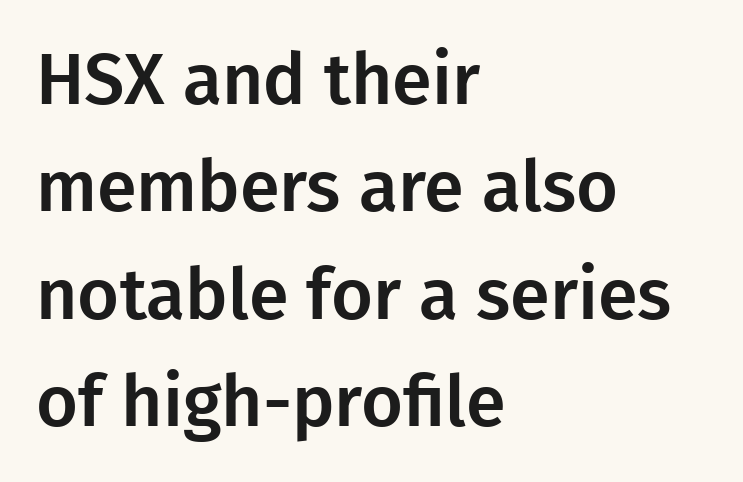
{"serif": "no", "italic": "no", "width": "normal", "stroke_contrast": "low", "x_height": "medium", "monospaced": "no", "underline": "no", "align": "left", "line_spacing": "normal", "line_spacing_ratio": 1.49, "letter_spacing": "normal", "letter_spacing_em": 0.0, "glyph_px": 72}
